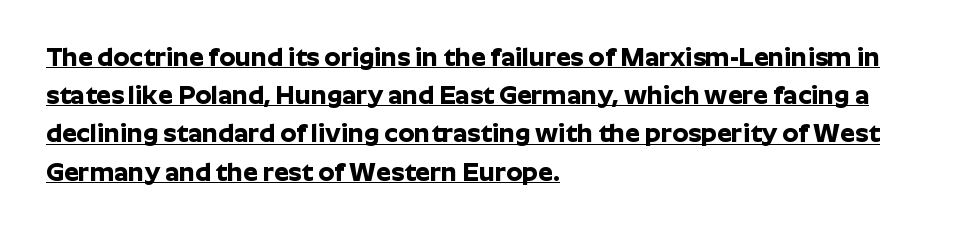
{"italic": "no", "bold": "yes", "underline": "yes", "align": "left", "line_spacing": "normal", "line_spacing_ratio": 1.47, "letter_spacing": "normal", "letter_spacing_em": 0.0, "glyph_px": 26}
